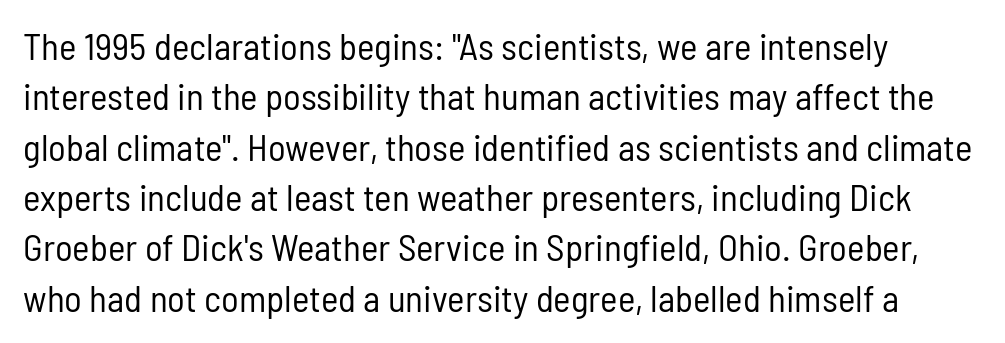
Q: Is the text bold? A: No.
Q: Is the text italic (slanted)? A: No, it is upright.
Q: Is the typeface a serif or a sans-serif typeface? A: Sans-serif.
Q: Is the text underlined? A: No.
Q: Is the spacing between letters normal or unusually wide? A: Normal.
Q: Is the spacing between lines tight, normal or loose? A: Normal.
Q: Width (condensed, normal, or wide)? A: Condensed.
Q: Stroke contrast? A: Low.
Q: x-height? A: Medium.
Q: Monospaced? A: No.
